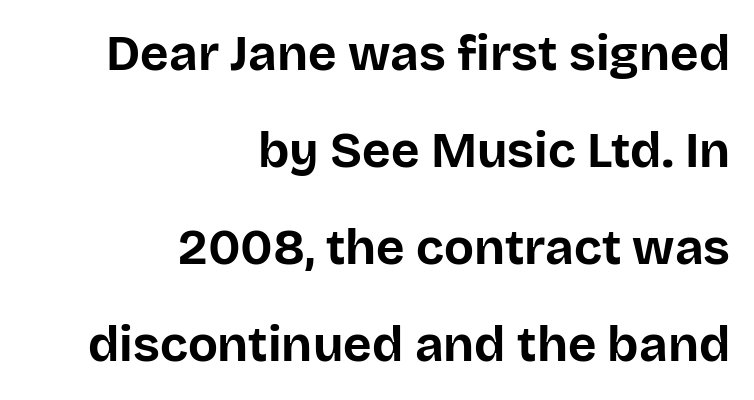
Q: Is the text bold? A: Yes.
Q: Is the text italic (slanted)? A: No, it is upright.
Q: Is the typeface a serif or a sans-serif typeface? A: Sans-serif.
Q: Is the text underlined? A: No.
Q: How is the paragraph aligned? A: Right-aligned.
Q: Is the spacing between letters normal or unusually wide? A: Normal.
Q: Is the spacing between lines tight, normal or loose? A: Loose.
Q: Width (condensed, normal, or wide)? A: Normal.
Q: Stroke contrast? A: Low.
Q: x-height? A: Large.
Q: Monospaced? A: No.
